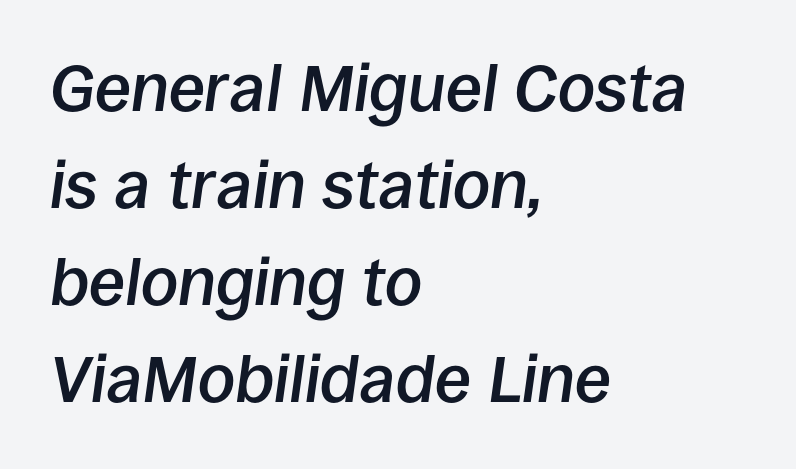
If you drew a line through each stem, it would be angled. The area under the type is left untouched. In terms of weight, the rendering is demibold, just under bold. What's the leading like? Ordinary, nothing unusual.
